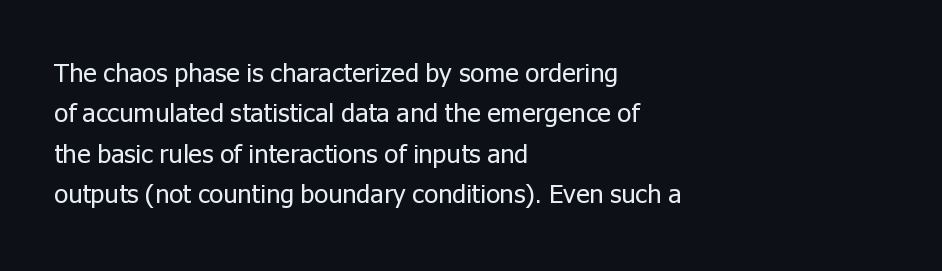
Q: Is the text bold? A: No.
Q: Is the text italic (slanted)? A: No, it is upright.
Q: Is the text underlined? A: No.
Q: How is the paragraph aligned? A: Left-aligned.
Q: Is the spacing between letters normal or unusually wide? A: Normal.
Q: Is the spacing between lines tight, normal or loose? A: Normal.
